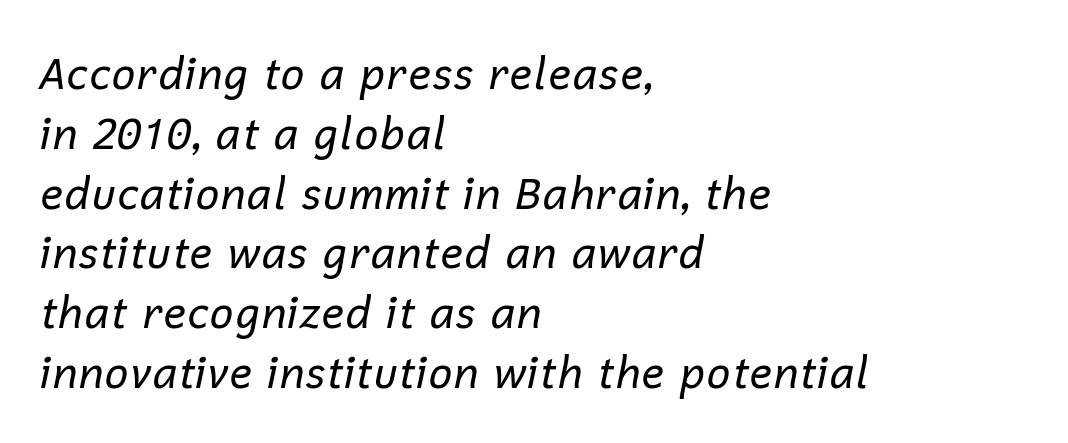
Q: Is the text bold? A: No.
Q: Is the text italic (slanted)? A: Yes, it leans right by about 12 degrees.
Q: Is the text underlined? A: No.
Q: How is the paragraph aligned? A: Left-aligned.
Q: Is the spacing between letters normal or unusually wide? A: Normal.
Q: Is the spacing between lines tight, normal or loose? A: Normal.
Q: Width (condensed, normal, or wide)? A: Normal.
Q: Stroke contrast? A: Low.
Q: x-height? A: Medium.
Q: Monospaced? A: No.
